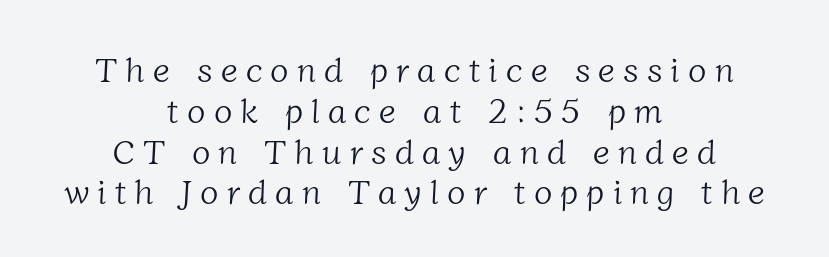
{"serif": "yes", "bold": "no", "weight": "light", "width": "normal", "stroke_contrast": "low", "x_height": "medium", "monospaced": "no", "underline": "no", "align": "center", "line_spacing_ratio": 1.2, "letter_spacing": "wide", "letter_spacing_em": 0.24, "glyph_px": 34}
